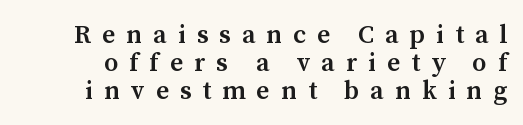
The image shows 26 px text type, upright; set tight line spacing (1.08x), unusually wide letter spacing (+0.42 em), not underlined.
